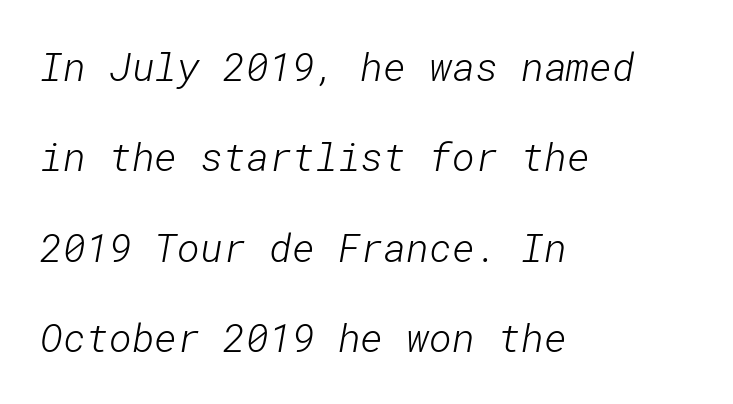
No feet cap the strokes, marking this as sans-serif type. Loosely led — the rows are spread out. The space directly below the letters is spotless. Look at the tracking — it's just the regular setting, nothing added.
